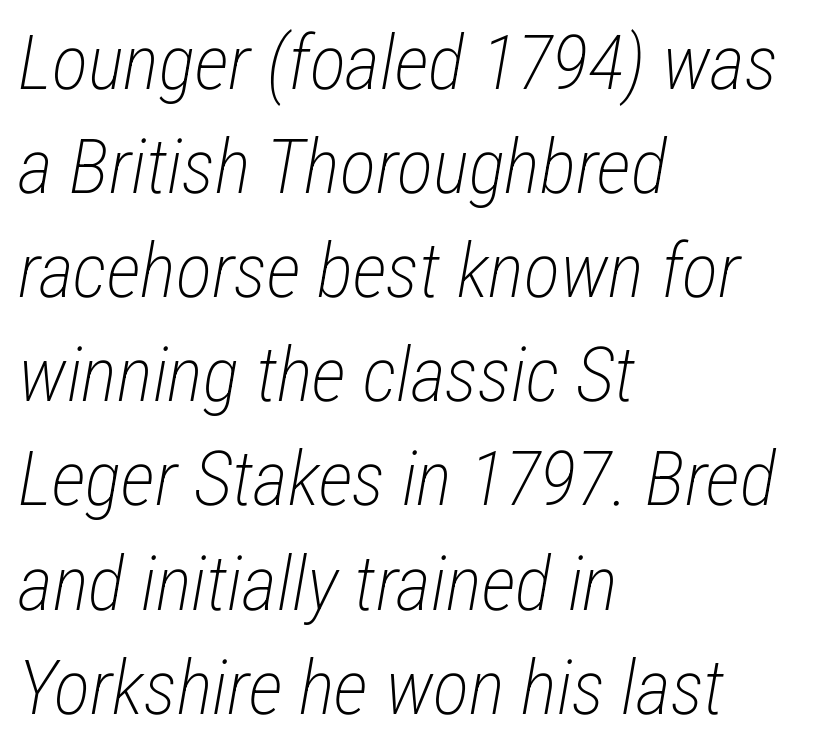
Q: Is the text bold? A: No.
Q: Is the text italic (slanted)? A: Yes, it leans right by about 12 degrees.
Q: Is the text underlined? A: No.
Q: How is the paragraph aligned? A: Left-aligned.
Q: Is the spacing between letters normal or unusually wide? A: Normal.
Q: Is the spacing between lines tight, normal or loose? A: Normal.
Q: Width (condensed, normal, or wide)? A: Condensed.
Q: Stroke contrast? A: Low.
Q: x-height? A: Medium.
Q: Monospaced? A: No.
